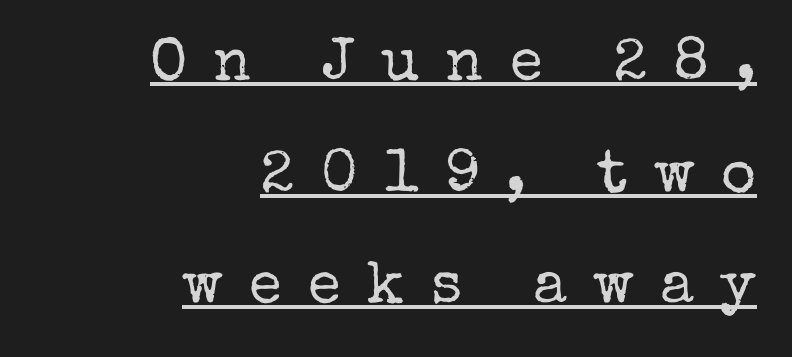
The image shows 60 px regular-weight serif type, upright; set right-aligned, line spacing 1.86x, unusually wide letter spacing (+0.44 em), underlined; low stroke contrast and a medium x-height.
